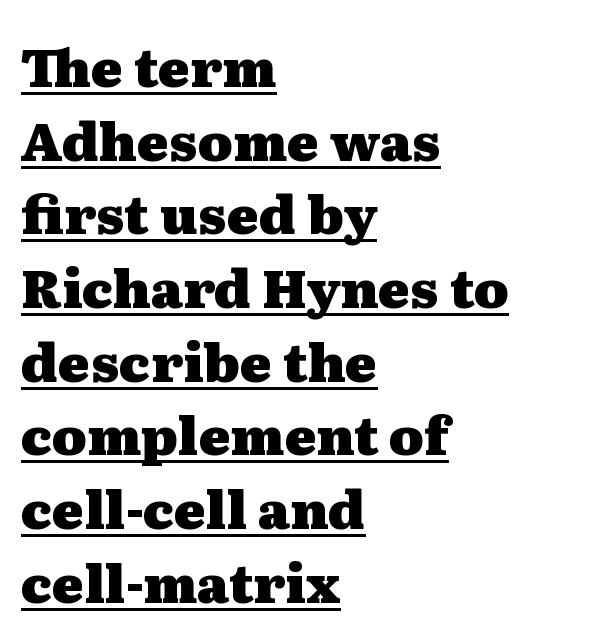
The image shows 53 px heavy, wide serif type, upright; set left-aligned, normal line spacing (1.39x), normal letter spacing, underlined; medium stroke contrast and a medium x-height.
